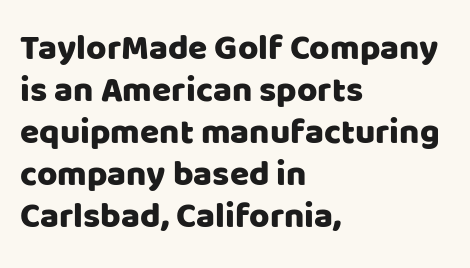
Looks like regular typesetting: each glyph gets only the width it needs. All the whitespace from short lines collects on the right. Nope, no serifs anywhere on these letters. Glance below the letters and you will spot only blank space. Compared with typical body copy, the letter spacing here is the same.
